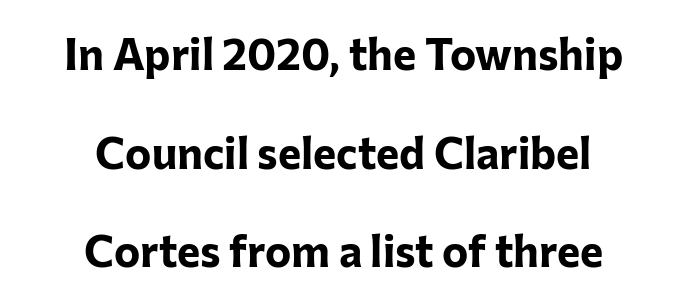
The image shows 44 px bold sans-serif type, upright; set centered, loose line spacing (2.24x), normal letter spacing, not underlined; low stroke contrast and a medium x-height.
